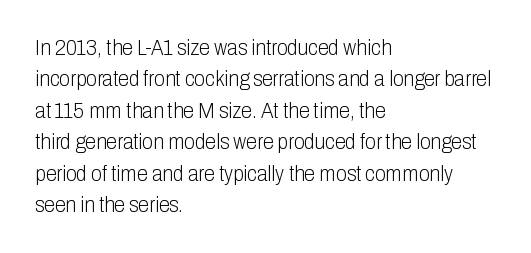
The image shows 22 px text type, upright; set left-aligned, normal line spacing (1.43x), normal letter spacing, not underlined.
